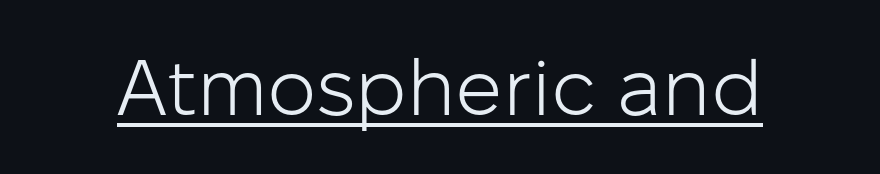
{"serif": "no", "italic": "no", "bold": "no", "weight": "light", "width": "normal", "stroke_contrast": "low", "x_height": "medium", "monospaced": "no", "underline": "yes", "letter_spacing": "normal", "letter_spacing_em": 0.0, "glyph_px": 78}
